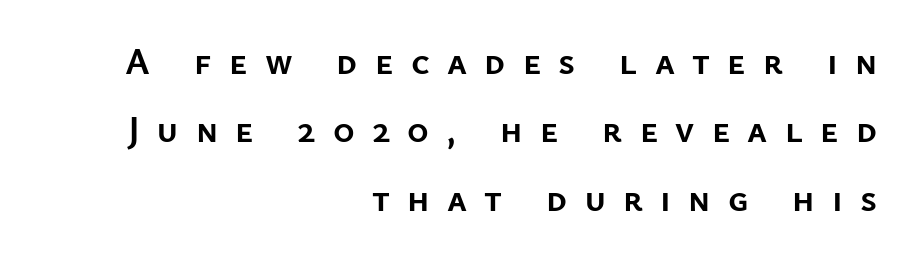
Q: Is the text bold? A: Yes.
Q: Is the text italic (slanted)? A: No, it is upright.
Q: Is the typeface a serif or a sans-serif typeface? A: Sans-serif.
Q: Is the text underlined? A: No.
Q: How is the paragraph aligned? A: Right-aligned.
Q: Is the spacing between letters normal or unusually wide? A: Unusually wide.
Q: Width (condensed, normal, or wide)? A: Normal.
Q: Stroke contrast? A: Low.
Q: x-height? A: Medium.
Q: Monospaced? A: No.
